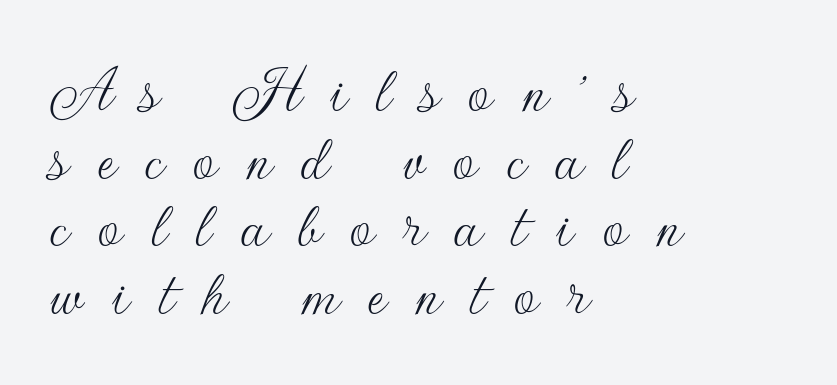
{"serif": "no", "bold": "no", "weight": "thin", "width": "normal", "stroke_contrast": "low", "x_height": "small", "monospaced": "no", "underline": "no", "align": "left", "line_spacing": "tight", "line_spacing_ratio": 0.98, "letter_spacing": "wide", "letter_spacing_em": 0.42, "glyph_px": 69}
